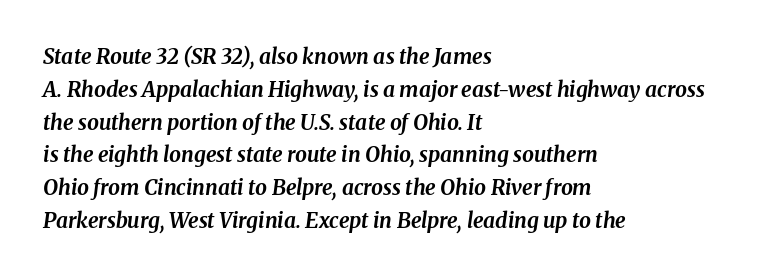
The space between consecutive lines is moderate. Each word holds together tightly as a unit, with standard inter-letter gaps. There's an unmistakable incline to the writing here. If you drew a ruler down the left edge, every line would touch it.
